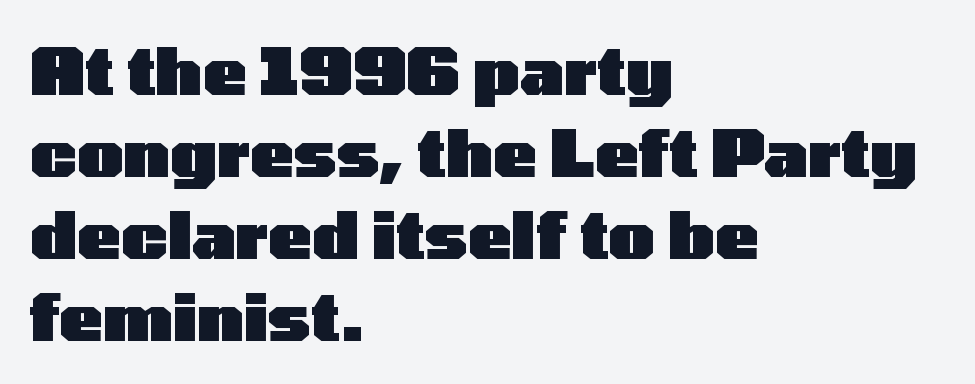
{"serif": "no", "italic": "no", "bold": "yes", "weight": "heavy", "width": "wide", "stroke_contrast": "low", "x_height": "medium", "monospaced": "no", "underline": "no", "align": "left", "line_spacing": "normal", "line_spacing_ratio": 1.26, "letter_spacing": "normal", "letter_spacing_em": 0.0, "glyph_px": 65}
